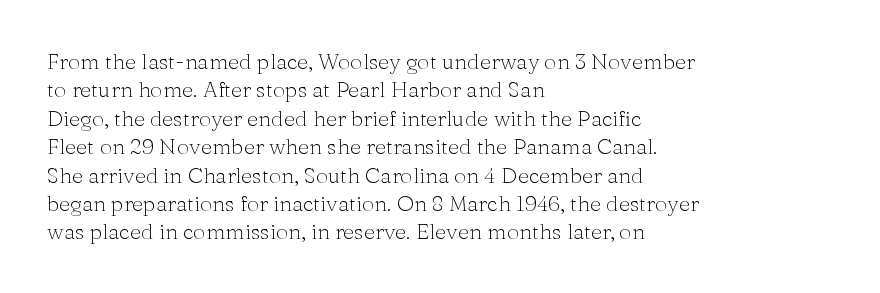
{"italic": "no", "bold": "no", "underline": "no", "align": "left", "line_spacing": "normal", "line_spacing_ratio": 1.29, "letter_spacing": "normal", "letter_spacing_em": 0.0, "glyph_px": 22}
